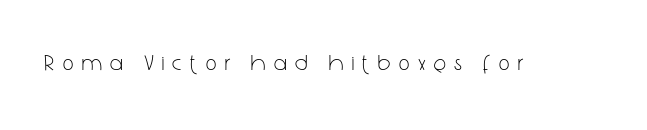
Tall strokes in this sample are plumb rather than angled. Vertical stems look standard width or narrower in stroke. Here the glyphs are tracked loosely, breaking word shapes into spaced letters. Decoration check: the copy has no underline.
